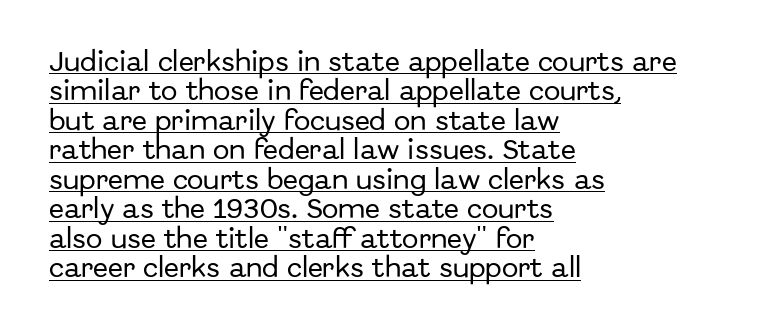
The image shows 22 px text type, upright; set left-aligned, normal line spacing (1.34x), normal letter spacing, underlined.
